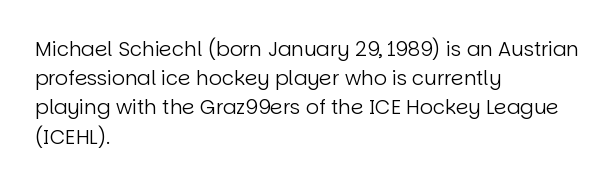
A normal amount of white space separates one row of letters from the next. The foot of each line stays bare and open. The ragged edge is on the right, which tells us the setting is flush left. This sample uses an upright cut, with every glyph sitting square on the baseline. No chunkiness to these letters — they're not bold. Does extra space separate the letters? No, they use regular spacing.
